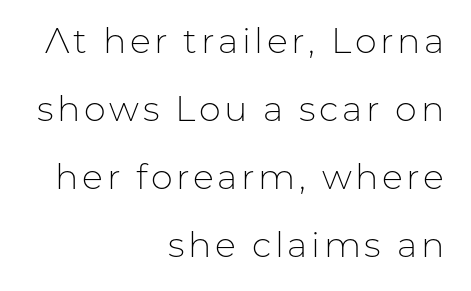
{"serif": "no", "italic": "no", "bold": "no", "weight": "light", "width": "normal", "stroke_contrast": "low", "x_height": "medium", "monospaced": "no", "underline": "no", "align": "right", "line_spacing": "loose", "line_spacing_ratio": 1.94, "glyph_px": 35}
